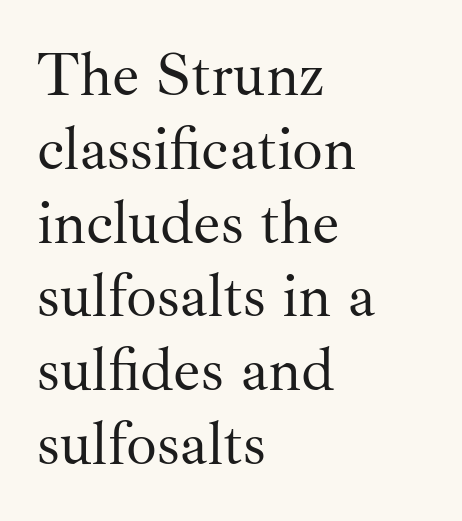
Italic: no, the glyphs are upright roman. The lines are quadded left. Clear beneath every line of the passage. Unlike a clean sans, this face finishes its strokes with serifs.
